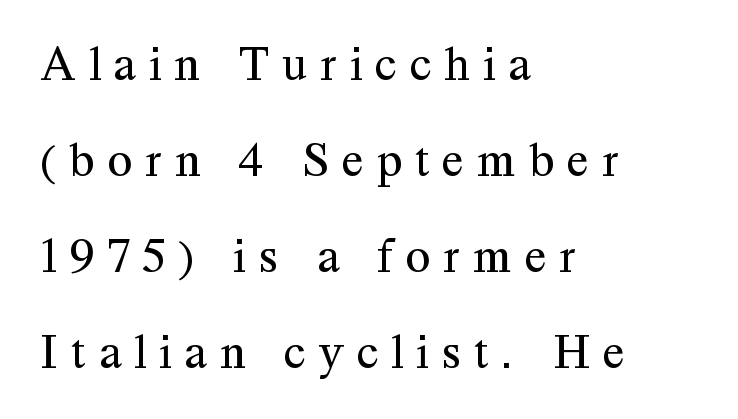
Caption: expanded tracking, letters set apart. A student would call this left alignment; a typographer would say flush left, rag right. Does the lettering tilt? It doesn't — this is upright. The cut favours lightness, reaching ordinary text weight at its darkest.
